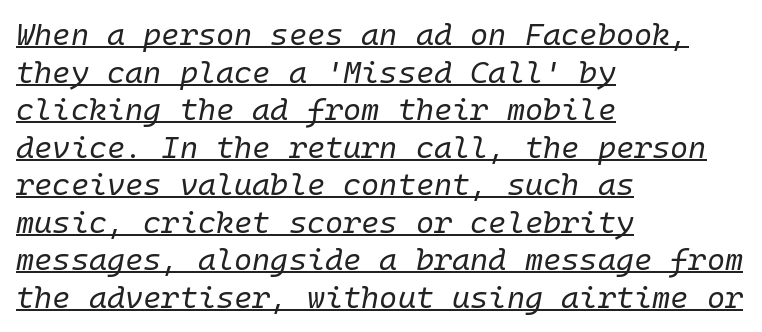
Q: Is the text bold? A: No.
Q: Is the text italic (slanted)? A: Yes, it leans right by about 10 degrees.
Q: Is the text underlined? A: Yes.
Q: How is the paragraph aligned? A: Left-aligned.
Q: Is the spacing between letters normal or unusually wide? A: Normal.
Q: Width (condensed, normal, or wide)? A: Normal.
Q: Stroke contrast? A: Low.
Q: x-height? A: Medium.
Q: Monospaced? A: Yes.
